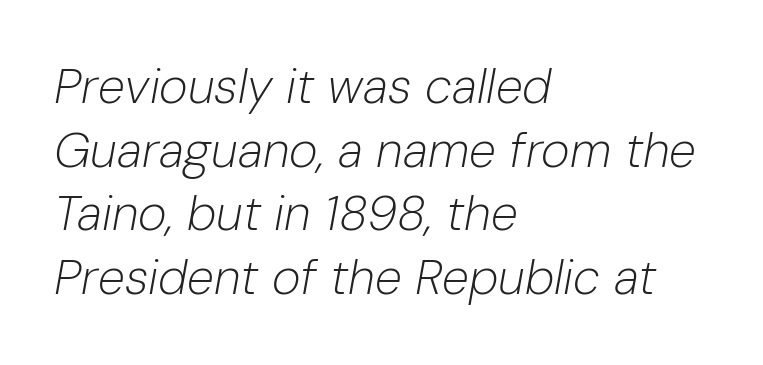
Q: Is the text bold? A: No.
Q: Is the text italic (slanted)? A: Yes, it leans right by about 10 degrees.
Q: Is the text underlined? A: No.
Q: How is the paragraph aligned? A: Left-aligned.
Q: Is the spacing between letters normal or unusually wide? A: Normal.
Q: Is the spacing between lines tight, normal or loose? A: Normal.
Q: Width (condensed, normal, or wide)? A: Normal.
Q: Stroke contrast? A: Low.
Q: x-height? A: Medium.
Q: Monospaced? A: No.
